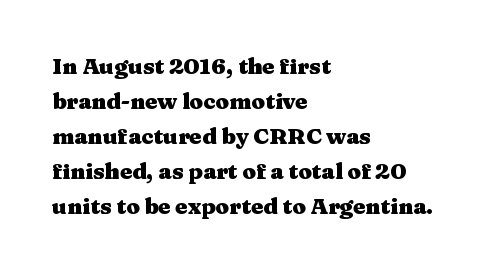
Q: Is the text bold? A: Yes.
Q: Is the text italic (slanted)? A: No, it is upright.
Q: Is the text underlined? A: No.
Q: How is the paragraph aligned? A: Left-aligned.
Q: Is the spacing between letters normal or unusually wide? A: Normal.
Q: Is the spacing between lines tight, normal or loose? A: Normal.
